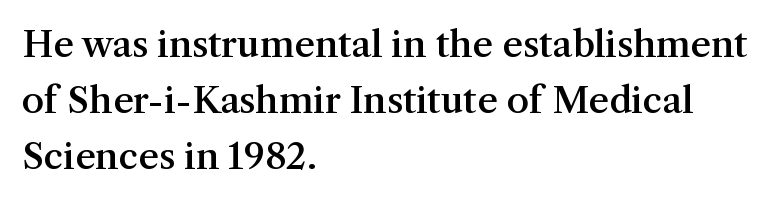
The image shows 36 px semibold serif type, upright; set left-aligned, normal line spacing (1.55x), normal letter spacing, not underlined; medium stroke contrast and a medium x-height.
